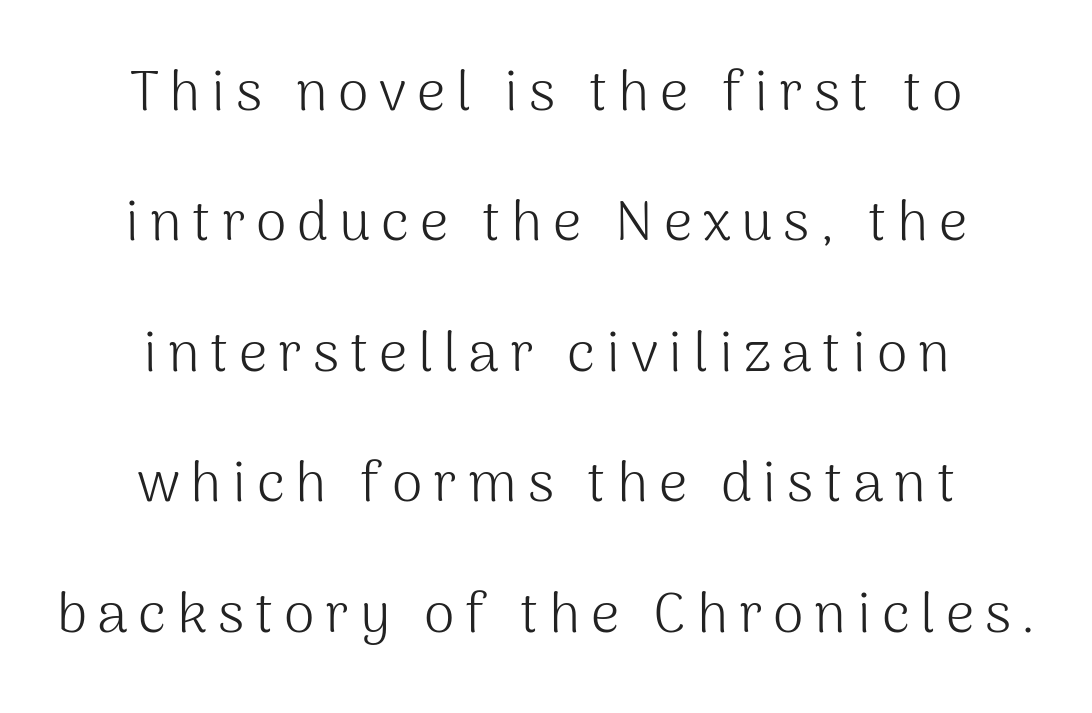
Q: Is the text bold? A: No.
Q: Is the text italic (slanted)? A: No, it is upright.
Q: Is the typeface a serif or a sans-serif typeface? A: Sans-serif.
Q: Is the text underlined? A: No.
Q: How is the paragraph aligned? A: Centered.
Q: Is the spacing between lines tight, normal or loose? A: Loose.
Q: Width (condensed, normal, or wide)? A: Normal.
Q: Stroke contrast? A: Medium.
Q: x-height? A: Medium.
Q: Monospaced? A: No.
